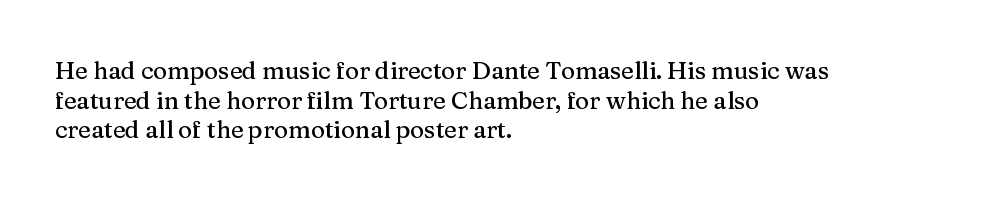
{"italic": "no", "underline": "no", "align": "left", "line_spacing_ratio": 1.23, "letter_spacing": "normal", "letter_spacing_em": 0.0, "glyph_px": 24}
